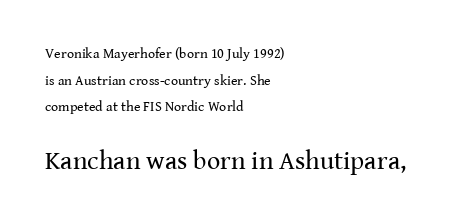
Honestly, there is no underline to notice here at all. The letters stand straight up with perfectly vertical stems. A student would notice the bottom passage is typeset larger than what precedes it. The space between consecutive lines is lavish. Compared with a centered layout, this one pins lines to the left instead. Short note: letters normally spaced.
